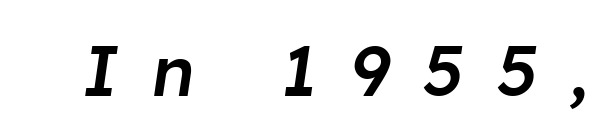
{"italic": "yes", "lean": "right", "slant_degrees": 8, "bold": "semi", "weight": "semibold", "width": "normal", "stroke_contrast": "low", "x_height": "medium", "monospaced": "no", "underline": "no", "letter_spacing": "wide", "letter_spacing_em": 0.46, "glyph_px": 71}
